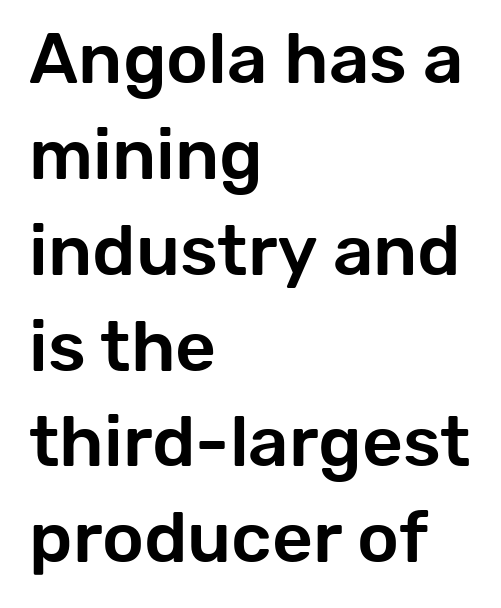
The image shows 71 px sans-serif type, upright; set left-aligned, normal line spacing (1.35x), normal letter spacing, not underlined; low stroke contrast and a medium x-height.
